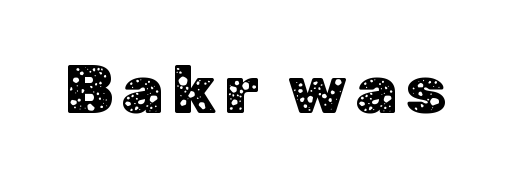
Note the varied advance widths — an 'i' is clearly narrower than an 'm'. Unlike a traditional serif, this face leaves its strokes unadorned. The letters stand straight up with perfectly vertical stems. The words here are not underlined.
